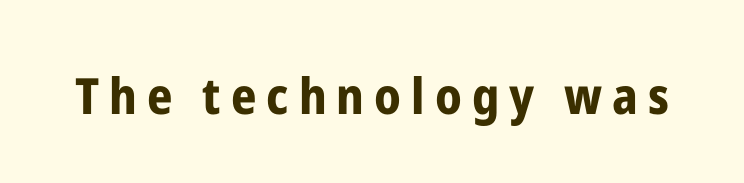
The image shows 50 px bold, condensed sans-serif type, upright; set unusually wide letter spacing (+0.2 em), not underlined; low stroke contrast and a medium x-height.
